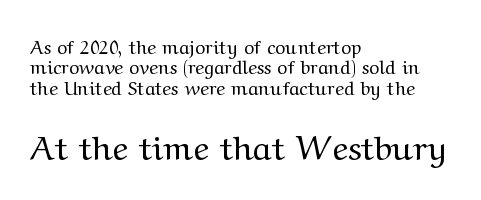
The second block has been scaled up relative to the first. The space directly below the letters is spotless. The font family rendered here belongs to the serif group. The rendering uses natural spacing where letterforms have individual widths. The lines are quadded left. The font's upright variant was chosen for this text.
